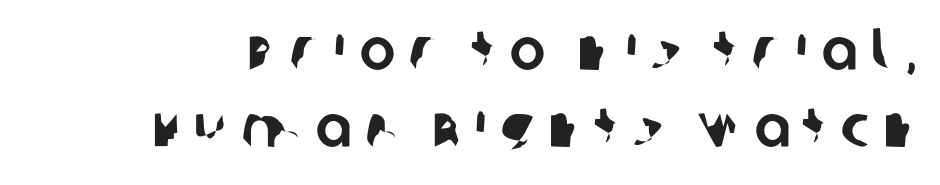
Q: Is the typeface a serif or a sans-serif typeface? A: Sans-serif.
Q: Is the text underlined? A: No.
Q: Is the spacing between letters normal or unusually wide? A: Unusually wide.
Q: Is the spacing between lines tight, normal or loose? A: Normal.
Q: Width (condensed, normal, or wide)? A: Normal.
Q: Stroke contrast? A: Low.
Q: x-height? A: Large.
Q: Monospaced? A: No.
